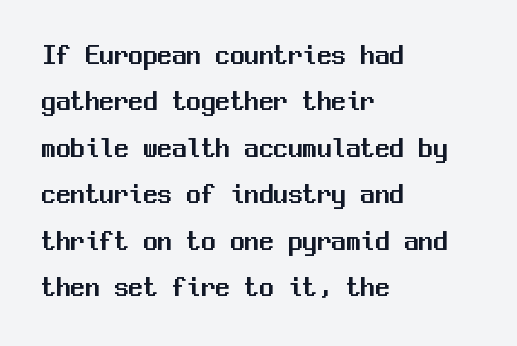
{"serif": "no", "italic": "no", "width": "normal", "stroke_contrast": "medium", "x_height": "medium", "monospaced": "yes", "underline": "no", "align": "left", "line_spacing": "normal", "line_spacing_ratio": 1.6, "letter_spacing": "normal", "letter_spacing_em": 0.0, "glyph_px": 29}
